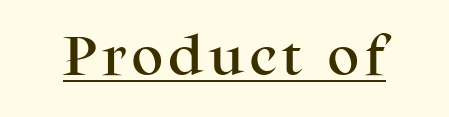
The image shows 44 px serif type, upright; set underlined; medium stroke contrast and a medium x-height.
